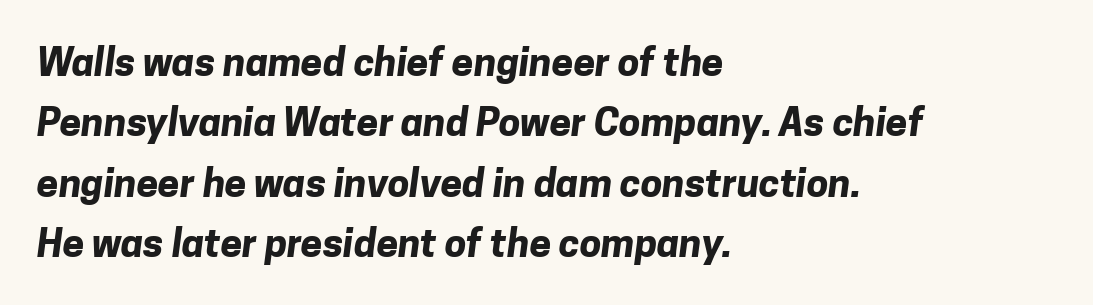
Q: Is the text bold? A: Yes.
Q: Is the typeface a serif or a sans-serif typeface? A: Sans-serif.
Q: Is the text underlined? A: No.
Q: How is the paragraph aligned? A: Left-aligned.
Q: Is the spacing between letters normal or unusually wide? A: Normal.
Q: Is the spacing between lines tight, normal or loose? A: Normal.
Q: Width (condensed, normal, or wide)? A: Normal.
Q: Stroke contrast? A: Low.
Q: x-height? A: Medium.
Q: Monospaced? A: No.
